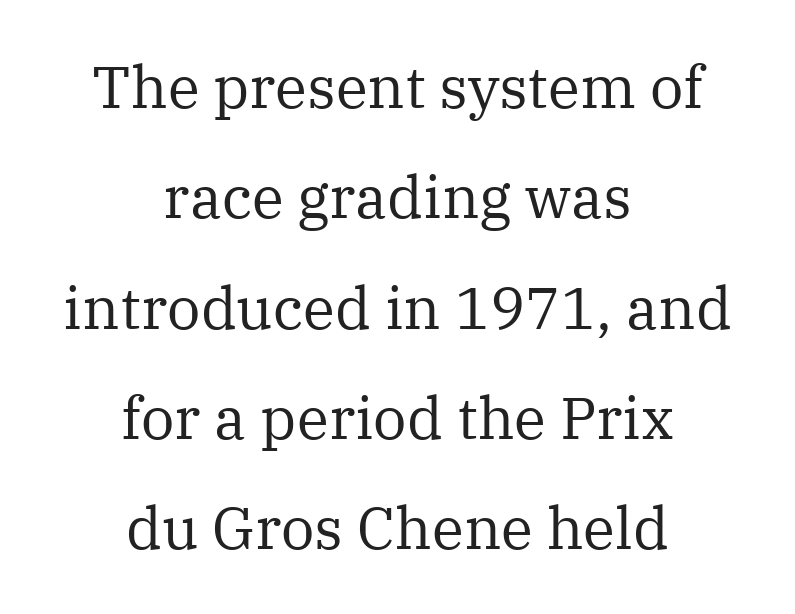
The image shows 59 px regular-weight serif type, upright; set centered, line spacing 1.87x, normal letter spacing, not underlined; medium stroke contrast and a medium x-height.
